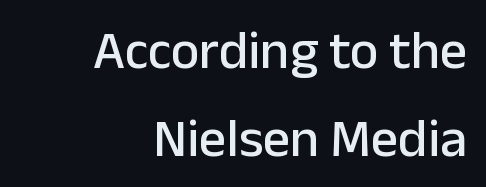
The letters sit at their default tracking, neither squeezed nor spread. Horizontal bands of white between lines are of average thickness. No word sits above an underline. Does the copy run flush right? Yes — the right margin is perfectly even. Think of a printed novel: that variable character pitch is what you see here. In terms of letterform style, serifs are entirely absent.
